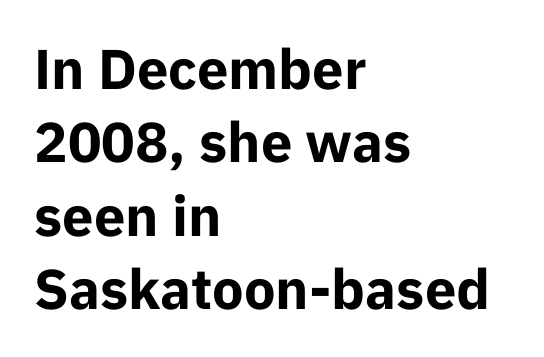
This rendering uses left alignment, leaving the right contour irregular. The font family rendered here belongs to the sans-serif group. The letters advance in unequal steps, a hallmark of proportional type. The rows are spaced the way most documents space them. Anything drawn beneath the words? Only blank space.
